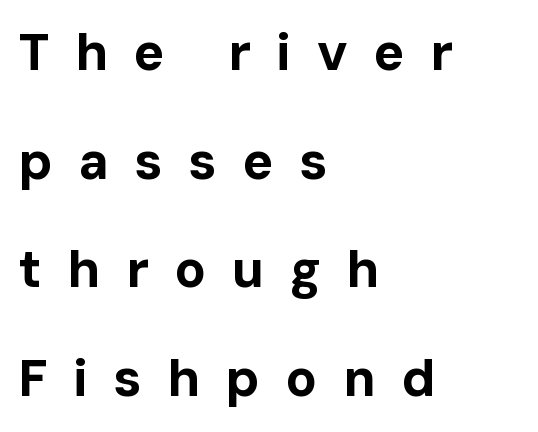
{"serif": "no", "italic": "no", "bold": "yes", "weight": "bold", "width": "normal", "stroke_contrast": "low", "x_height": "medium", "monospaced": "no", "underline": "no", "align": "left", "line_spacing": "loose", "line_spacing_ratio": 2.09, "letter_spacing": "wide", "letter_spacing_em": 0.49, "glyph_px": 52}
